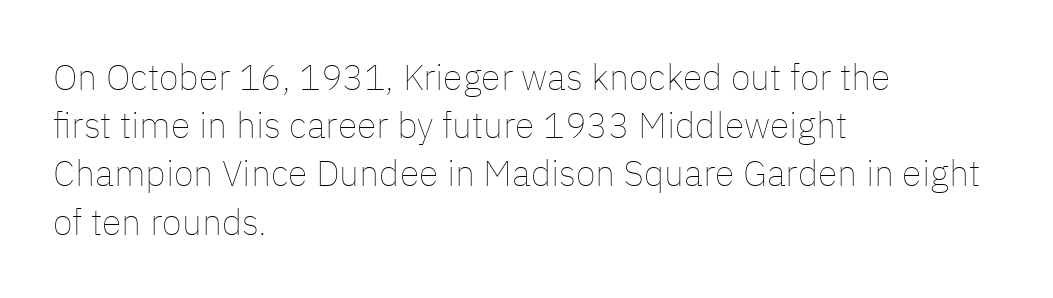
{"italic": "no", "bold": "no", "weight": "thin", "width": "normal", "stroke_contrast": "low", "x_height": "medium", "monospaced": "no", "underline": "no", "align": "left", "line_spacing": "normal", "line_spacing_ratio": 1.34, "letter_spacing": "normal", "letter_spacing_em": 0.0, "glyph_px": 36}
